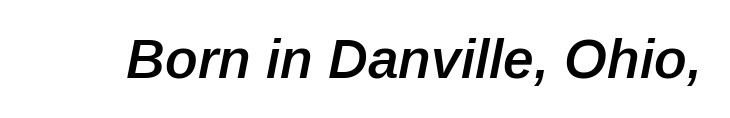
The strokes are fattened partway — semibold, not bold. Slanted lettering throughout. Varying glyph widths throughout — classic text-font behaviour. Type without underlining.
